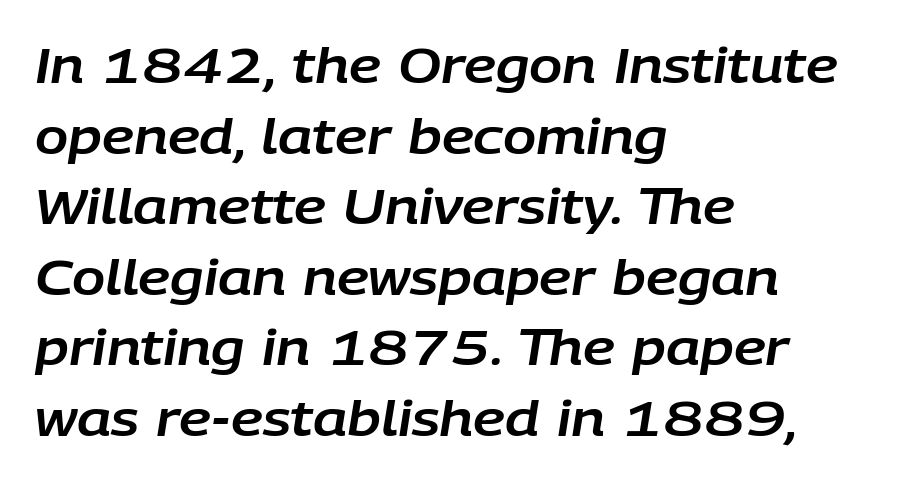
{"italic": "yes", "lean": "right", "slant_degrees": 9, "width": "normal", "stroke_contrast": "low", "x_height": "large", "monospaced": "no", "underline": "no", "align": "left", "line_spacing": "normal", "line_spacing_ratio": 1.44, "letter_spacing": "normal", "letter_spacing_em": 0.0, "glyph_px": 49}
